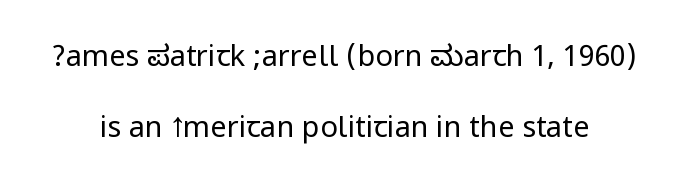
Underlining? Definitely not there. Each new line begins a long way beneath the previous one. Posture: vertical. A sans-serif font was chosen for this passage. The letterforms sit at book weight or below.
